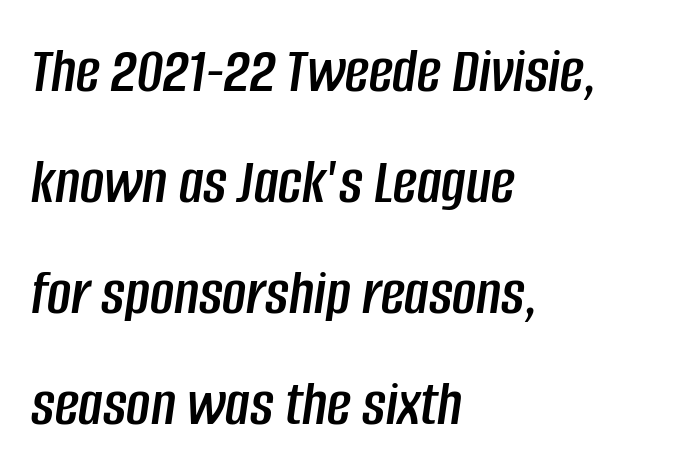
{"italic": "yes", "lean": "right", "slant_degrees": 8, "width": "condensed", "stroke_contrast": "low", "x_height": "large", "monospaced": "no", "underline": "no", "align": "left", "line_spacing": "normal", "line_spacing_ratio": 1.68, "letter_spacing": "normal", "letter_spacing_em": 0.0, "glyph_px": 66}
